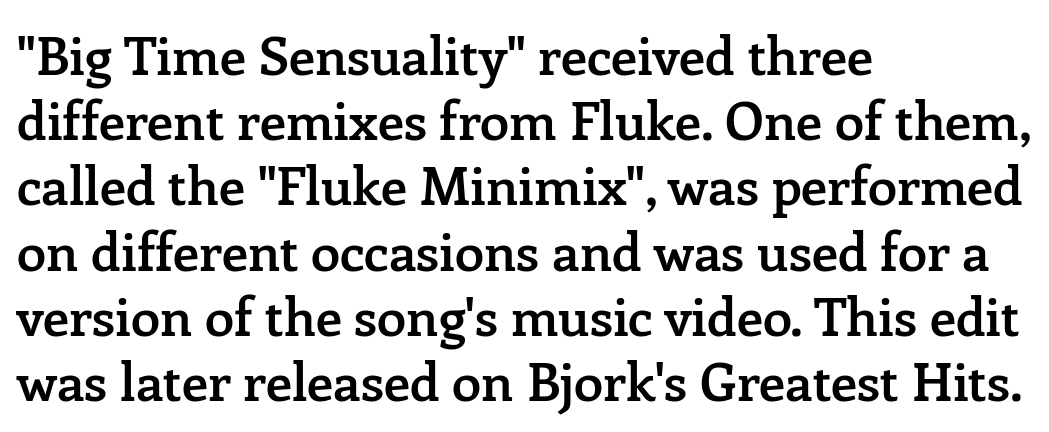
{"serif": "yes", "italic": "no", "bold": "semi", "weight": "semibold", "width": "normal", "stroke_contrast": "low", "x_height": "medium", "monospaced": "no", "underline": "no", "align": "left", "line_spacing_ratio": 1.23, "letter_spacing": "normal", "letter_spacing_em": 0.0, "glyph_px": 53}
